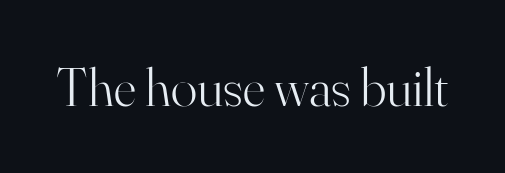
Q: Is the text bold? A: No.
Q: Is the text italic (slanted)? A: No, it is upright.
Q: Is the typeface a serif or a sans-serif typeface? A: Serif.
Q: Is the text underlined? A: No.
Q: Is the spacing between letters normal or unusually wide? A: Normal.
Q: Width (condensed, normal, or wide)? A: Normal.
Q: Stroke contrast? A: High.
Q: x-height? A: Small.
Q: Monospaced? A: No.
